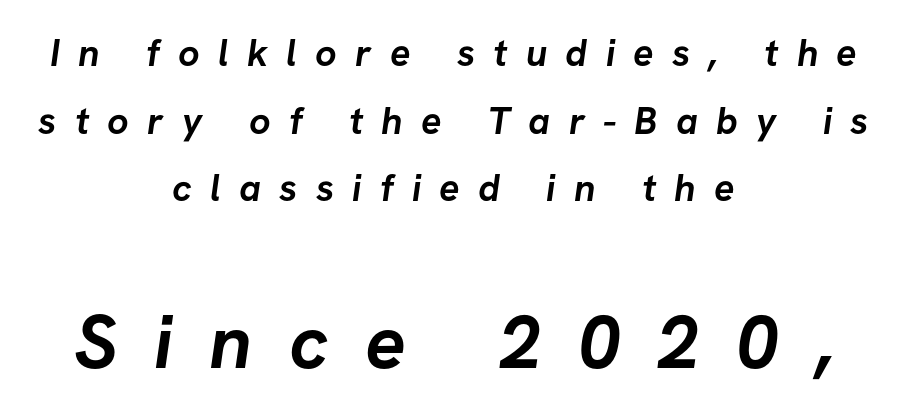
These two chunks differ in scale, with the bottom chunk taking the larger measure. Note the varied advance widths — an 'i' is clearly narrower than an 'm'. Quick note: underline off. The passage shown is emphatically bold.
